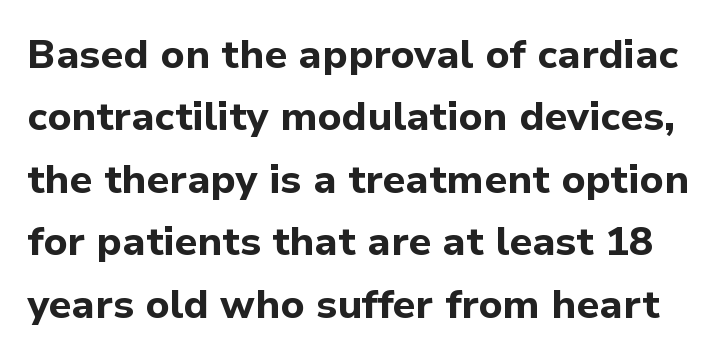
{"serif": "no", "italic": "no", "bold": "yes", "weight": "bold", "width": "normal", "stroke_contrast": "low", "x_height": "medium", "monospaced": "no", "underline": "no", "line_spacing": "normal", "line_spacing_ratio": 1.56, "letter_spacing": "normal", "letter_spacing_em": 0.0, "glyph_px": 40}
